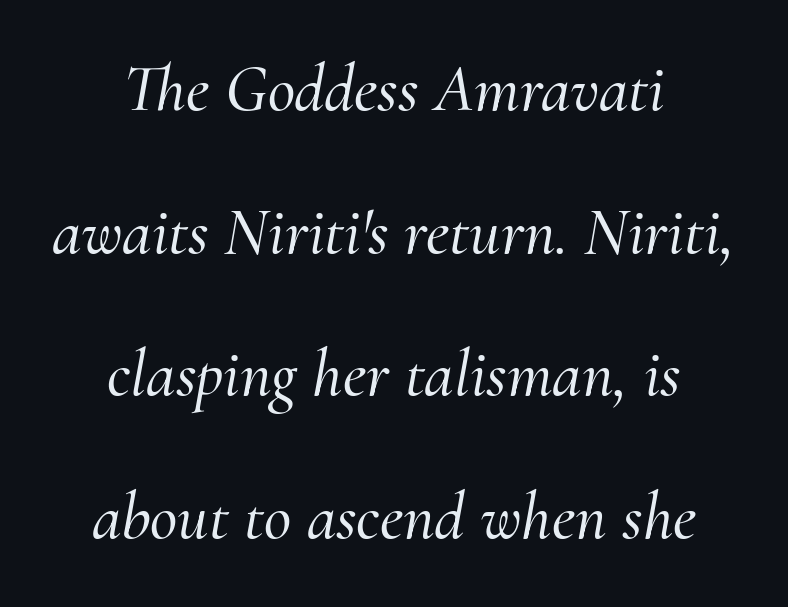
Q: Is the text italic (slanted)? A: Yes, it leans right by about 10 degrees.
Q: Is the typeface a serif or a sans-serif typeface? A: Serif.
Q: Is the text underlined? A: No.
Q: How is the paragraph aligned? A: Centered.
Q: Is the spacing between letters normal or unusually wide? A: Normal.
Q: Is the spacing between lines tight, normal or loose? A: Loose.
Q: Width (condensed, normal, or wide)? A: Normal.
Q: Stroke contrast? A: Medium.
Q: x-height? A: Small.
Q: Monospaced? A: No.
